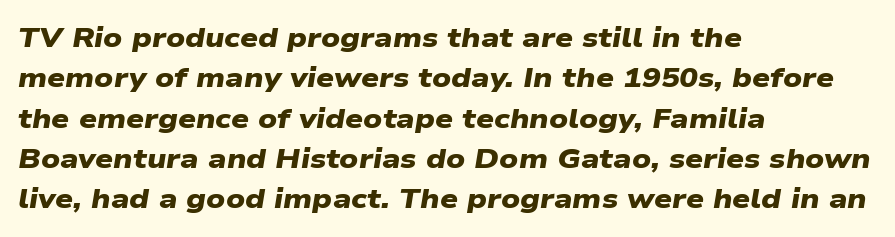
The image shows 28 px heavy, wide sans-serif type; set left-aligned, normal line spacing (1.44x), normal letter spacing, not underlined; low stroke contrast and a medium x-height.
